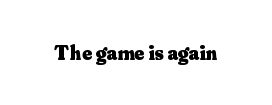
Q: Is the text bold? A: Yes.
Q: Is the text italic (slanted)? A: No, it is upright.
Q: Is the text underlined? A: No.
Q: Is the spacing between letters normal or unusually wide? A: Normal.
